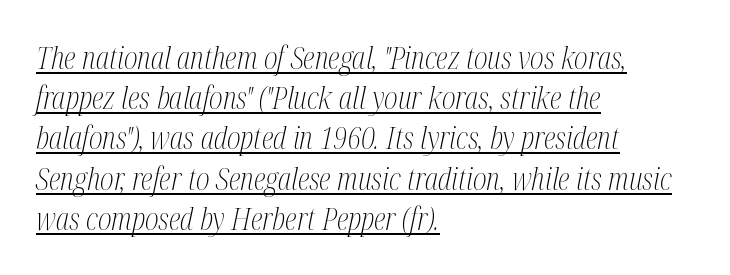
Teacher's note: observe the even left margin — that is flush-left alignment. The face used here is proportionally spaced, like ordinary book or web type. Letterform terminals end in serifs throughout the passage. Here the glyphs are tracked normally, forming tight word shapes.
